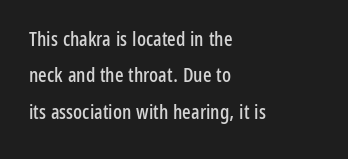
Q: Is the text italic (slanted)? A: No, it is upright.
Q: Is the text underlined? A: No.
Q: How is the paragraph aligned? A: Left-aligned.
Q: Is the spacing between letters normal or unusually wide? A: Normal.
